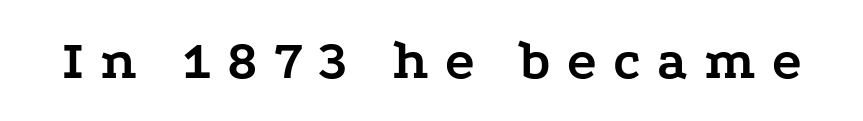
Q: Is the text bold? A: Yes.
Q: Is the text italic (slanted)? A: No, it is upright.
Q: Is the typeface a serif or a sans-serif typeface? A: Serif.
Q: Is the text underlined? A: No.
Q: Is the spacing between letters normal or unusually wide? A: Unusually wide.
Q: Width (condensed, normal, or wide)? A: Wide.
Q: Stroke contrast? A: Low.
Q: x-height? A: Medium.
Q: Monospaced? A: No.
